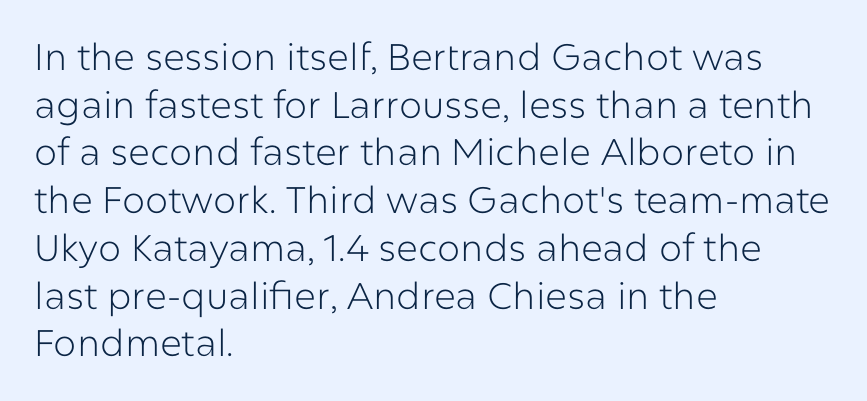
Q: Is the text bold? A: No.
Q: Is the text italic (slanted)? A: No, it is upright.
Q: Is the typeface a serif or a sans-serif typeface? A: Sans-serif.
Q: Is the text underlined? A: No.
Q: How is the paragraph aligned? A: Left-aligned.
Q: Is the spacing between letters normal or unusually wide? A: Normal.
Q: Is the spacing between lines tight, normal or loose? A: Normal.
Q: Width (condensed, normal, or wide)? A: Normal.
Q: Stroke contrast? A: Low.
Q: x-height? A: Medium.
Q: Monospaced? A: No.
